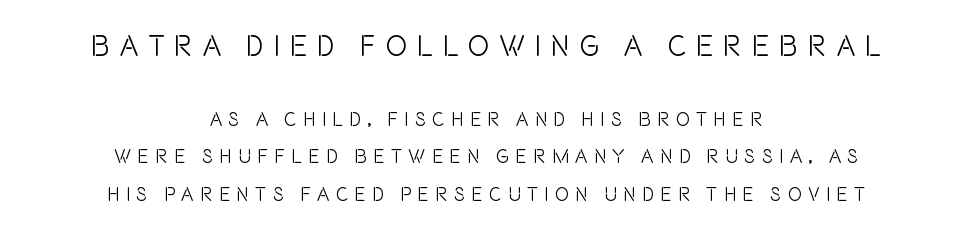
The image shows 29 px light, condensed sans-serif type, upright; set centered, loose line spacing (1.96x), unusually wide letter spacing (+0.33 em), not underlined; the first (top) block is 1.53x larger; low stroke contrast and a large x-height.
